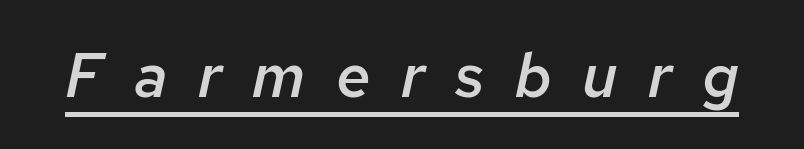
{"italic": "yes", "lean": "right", "slant_degrees": 12, "bold": "semi", "weight": "semibold", "width": "normal", "stroke_contrast": "low", "x_height": "medium", "monospaced": "no", "underline": "yes", "letter_spacing": "wide", "letter_spacing_em": 0.49, "glyph_px": 62}
